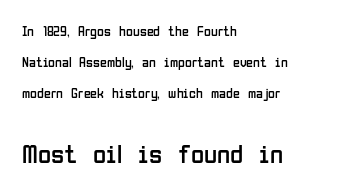
Q: Is the text bold? A: No.
Q: Is the text italic (slanted)? A: No, it is upright.
Q: Is the text underlined? A: No.
Q: How is the paragraph aligned? A: Left-aligned.
Q: Is the spacing between letters normal or unusually wide? A: Normal.
Q: Is the spacing between lines tight, normal or loose? A: Loose.
Q: Which block of text is set in a larger size, the first (top) or the second (bottom)? A: The second (bottom) one.
